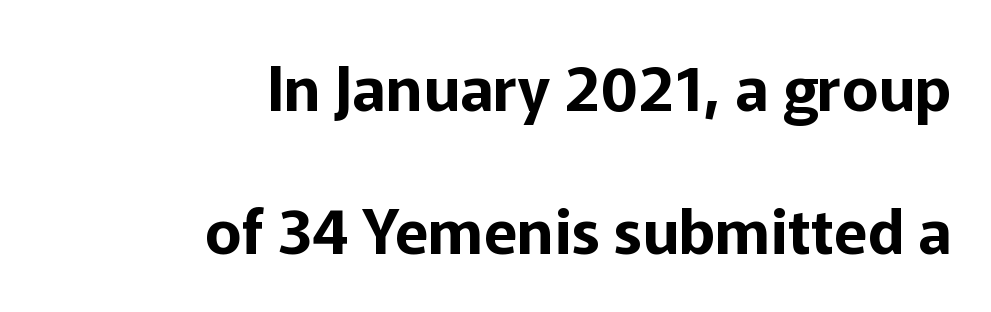
Visually the block forms a straight wall on the right and a jagged coastline on the left. What kind of face is this? One without serifs — a sans. Loosely led — the rows are spread out. Glyph-to-glyph distance matches everyday printed text. Spacing verdict: proportional, widths tailored to each character.
